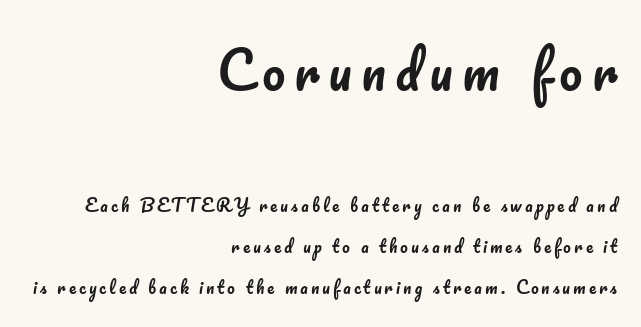
Q: Is the text italic (slanted)? A: Yes.
Q: Is the text underlined? A: No.
Q: How is the paragraph aligned? A: Right-aligned.
Q: Is the spacing between lines tight, normal or loose? A: Loose.
Q: Which block of text is set in a larger size, the first (top) or the second (bottom)? A: The first (top) one.
Q: Width (condensed, normal, or wide)? A: Normal.
Q: Stroke contrast? A: Low.
Q: x-height? A: Small.
Q: Monospaced? A: No.
